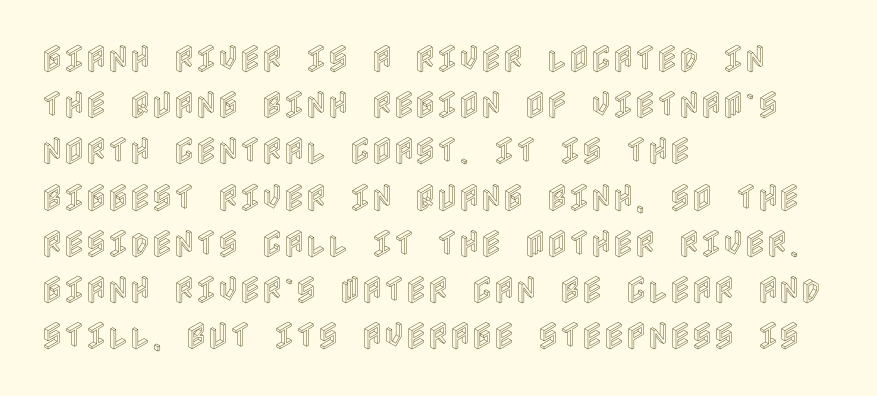
Q: Is the text italic (slanted)? A: No, it is upright.
Q: Is the text underlined? A: No.
Q: How is the paragraph aligned? A: Left-aligned.
Q: Is the spacing between letters normal or unusually wide? A: Normal.
Q: Is the spacing between lines tight, normal or loose? A: Normal.
Q: Width (condensed, normal, or wide)? A: Condensed.
Q: x-height? A: Large.
